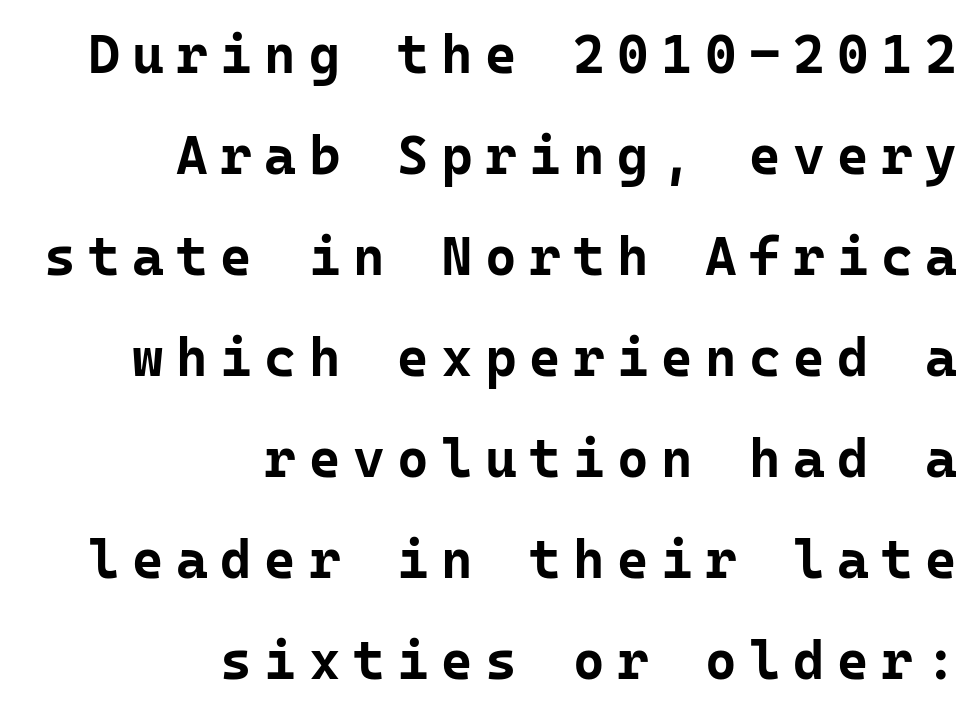
Q: Is the text bold? A: Yes.
Q: Is the text italic (slanted)? A: No, it is upright.
Q: Is the typeface a serif or a sans-serif typeface? A: Sans-serif.
Q: Is the text underlined? A: No.
Q: How is the paragraph aligned? A: Right-aligned.
Q: Is the spacing between letters normal or unusually wide? A: Unusually wide.
Q: Width (condensed, normal, or wide)? A: Normal.
Q: Stroke contrast? A: Low.
Q: x-height? A: Medium.
Q: Monospaced? A: Yes.
